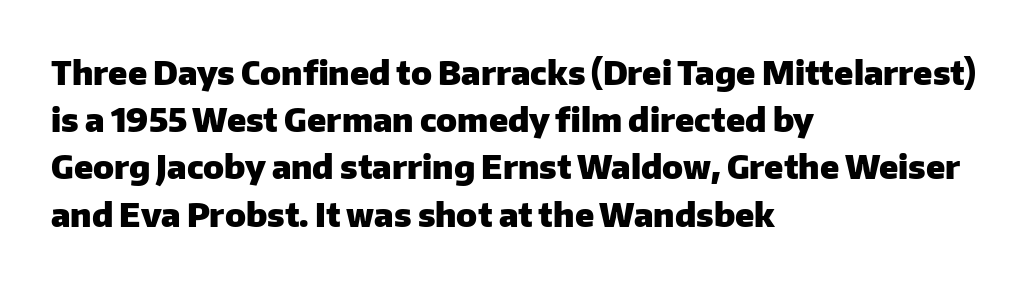
Standard letterfit; no display-style spreading of the glyphs. This block has exactly the height ordinary leading produces. The specimen reads as upright at a glance. Looks like regular typesetting: each glyph gets only the width it needs. Line beginnings align vertically; line endings do not.
